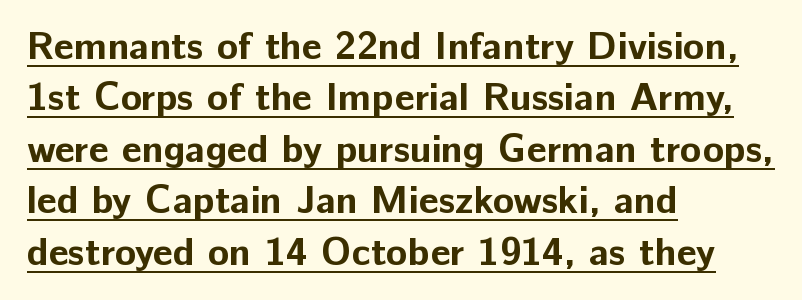
{"serif": "no", "italic": "no", "bold": "yes", "weight": "bold", "width": "normal", "stroke_contrast": "low", "x_height": "medium", "monospaced": "no", "underline": "yes", "align": "left", "line_spacing": "normal", "line_spacing_ratio": 1.32, "letter_spacing": "normal", "letter_spacing_em": 0.0, "glyph_px": 39}
